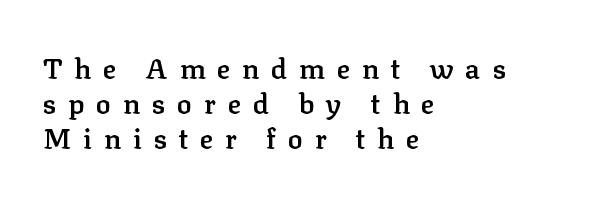
Q: Is the text bold? A: Semi-bold.
Q: Is the text italic (slanted)? A: No, it is upright.
Q: Is the typeface a serif or a sans-serif typeface? A: Serif.
Q: Is the text underlined? A: No.
Q: How is the paragraph aligned? A: Left-aligned.
Q: Is the spacing between letters normal or unusually wide? A: Unusually wide.
Q: Is the spacing between lines tight, normal or loose? A: Normal.
Q: Width (condensed, normal, or wide)? A: Normal.
Q: Stroke contrast? A: Low.
Q: x-height? A: Medium.
Q: Monospaced? A: No.
